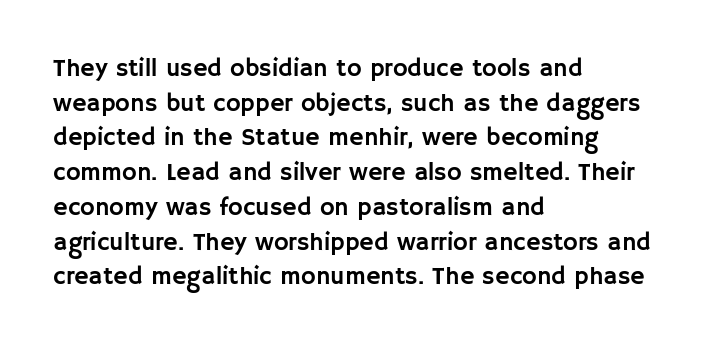
Has an underline been added? It has not. Observe the ordinary spacing: letters are neighbours, not strangers. What's the leading like? Ordinary, nothing unusual. Reading down the block, your eye returns to a fixed left position each line. Every character sits straight up, as roman type does.
